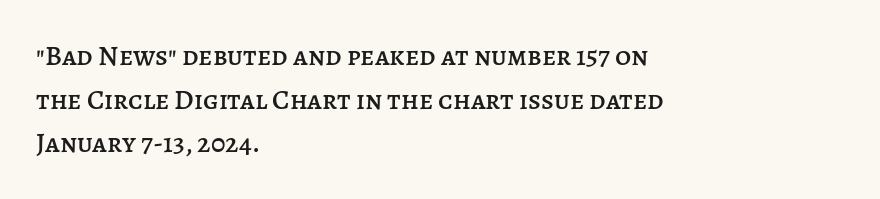
{"italic": "no", "width": "normal", "stroke_contrast": "low", "x_height": "large", "monospaced": "no", "underline": "no", "align": "left", "line_spacing": "normal", "line_spacing_ratio": 1.56, "letter_spacing": "normal", "letter_spacing_em": 0.0, "glyph_px": 28}
